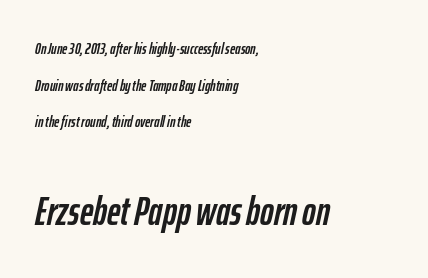
The lettering tilts uniformly, giving the passage an italic look. The face used here is proportionally spaced, like ordinary book or web type. Beneath every word, the page is bare. Tracking here is standard; glyphs follow each other at the usual distance.
